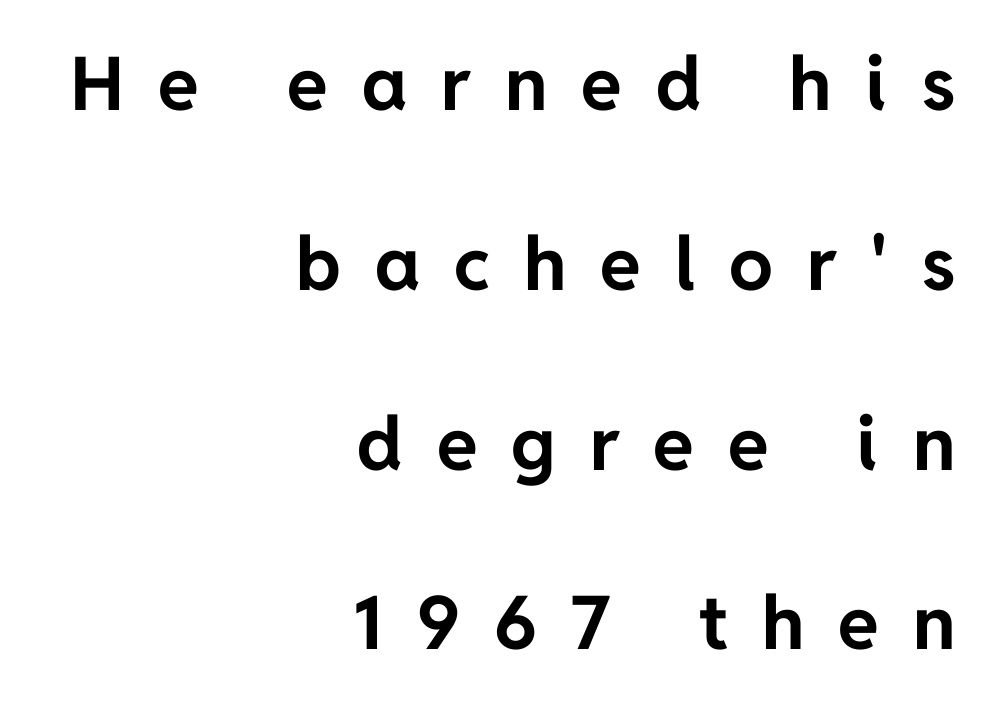
The image shows 74 px bold sans-serif type, upright; set right-aligned, loose line spacing (2.43x), unusually wide letter spacing (+0.46 em), not underlined; low stroke contrast and a medium x-height.
